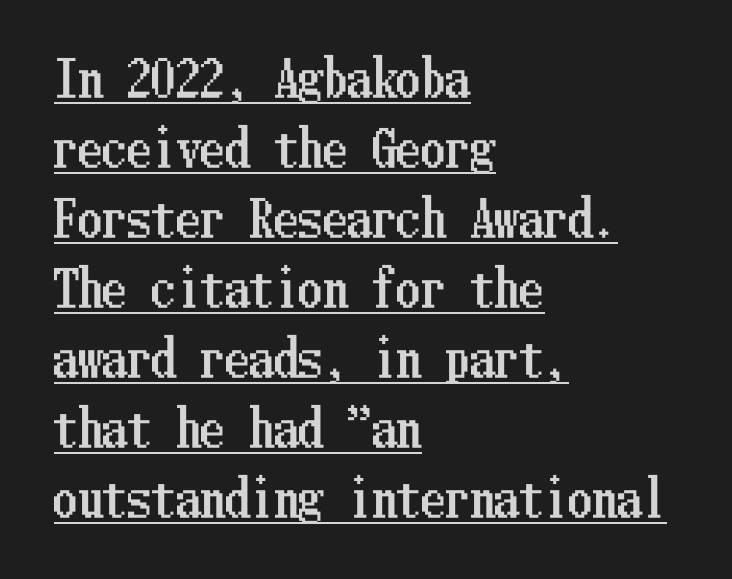
All the whitespace from short lines collects on the right. Posture: upright roman. No extra tracking has been applied to these lines. The rendering uses the underline text-decoration. In terms of leading, this rendering sits right in the middle.
